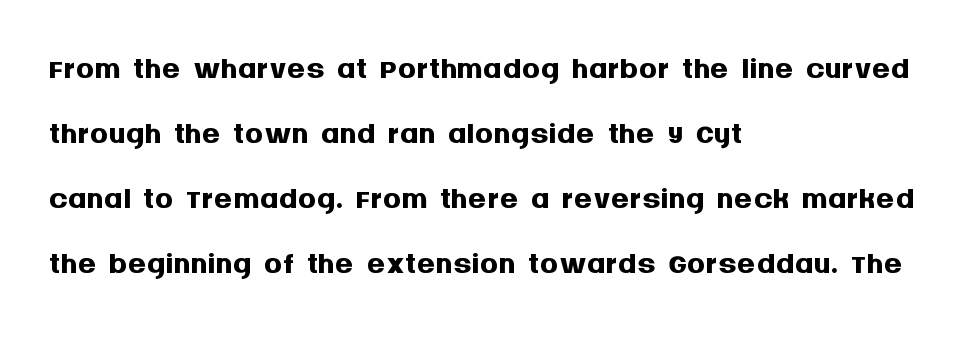
The image shows 46 px semibold sans-serif type, upright; set left-aligned, normal line spacing (1.41x), normal letter spacing, not underlined; medium stroke contrast and a large x-height.
